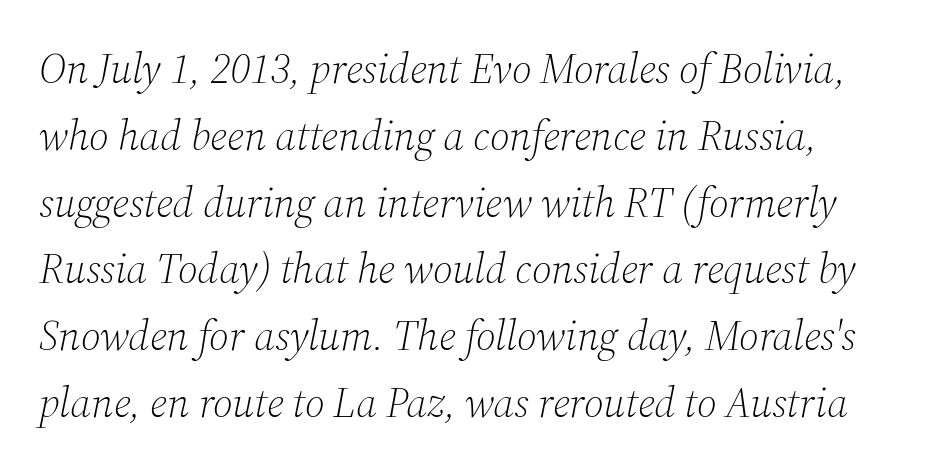
The font is comparable to plain body text, perhaps lighter. How are the letters spaced? Ordinarily, with no added tracking. Letterform terminals end in serifs throughout the passage. Horizontal bands of white between lines are of average thickness. Only glyphs here, with clear space below each row. The typography opts for an oblique posture over an upright one.
